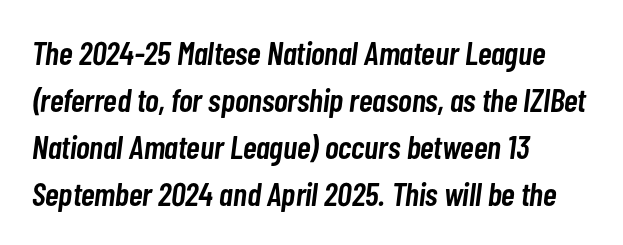
{"italic": "yes", "lean": "right", "slant_degrees": 7, "bold": "semi", "weight": "semibold", "width": "condensed", "stroke_contrast": "low", "x_height": "medium", "monospaced": "no", "underline": "no", "align": "left", "line_spacing": "normal", "line_spacing_ratio": 1.42, "letter_spacing": "normal", "letter_spacing_em": 0.0, "glyph_px": 33}
